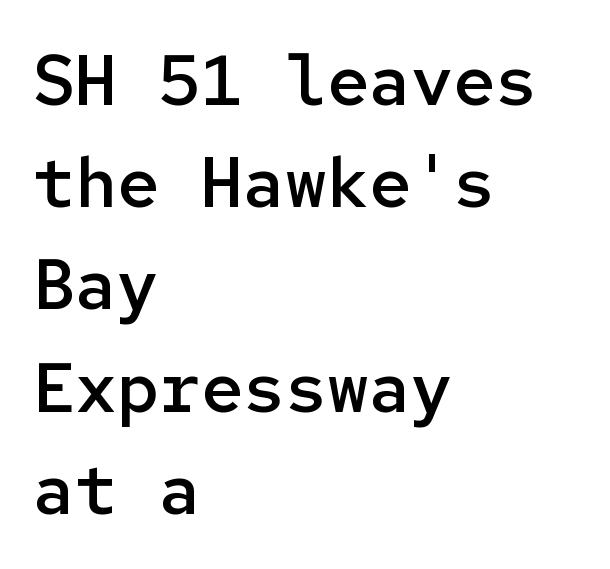
{"serif": "no", "italic": "no", "bold": "semi", "weight": "semibold", "width": "normal", "stroke_contrast": "low", "x_height": "medium", "monospaced": "yes", "underline": "no", "align": "left", "line_spacing": "normal", "line_spacing_ratio": 1.46, "letter_spacing": "normal", "letter_spacing_em": 0.0, "glyph_px": 70}
